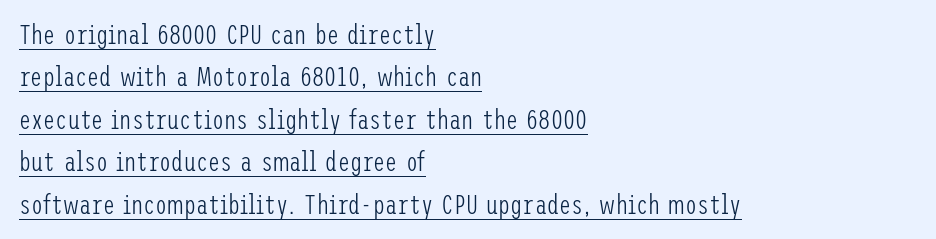
The image shows 27 px text type, upright; set left-aligned, normal line spacing (1.57x), normal letter spacing, underlined.
